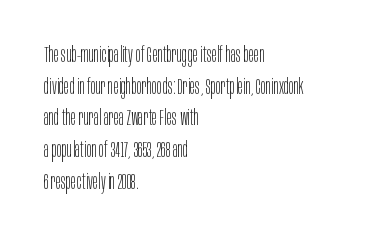
The image shows 22 px text type, upright; set left-aligned, normal line spacing (1.44x), normal letter spacing, not underlined.
